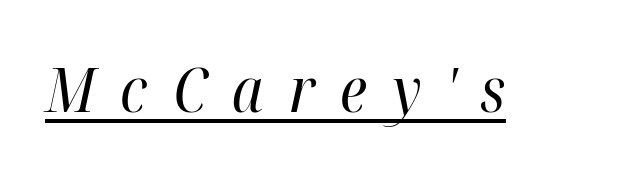
{"italic": "yes", "lean": "right", "slant_degrees": 12, "bold": "no", "weight": "regular", "width": "condensed", "stroke_contrast": "high", "x_height": "medium", "monospaced": "no", "underline": "yes", "letter_spacing": "wide", "letter_spacing_em": 0.41, "glyph_px": 62}
